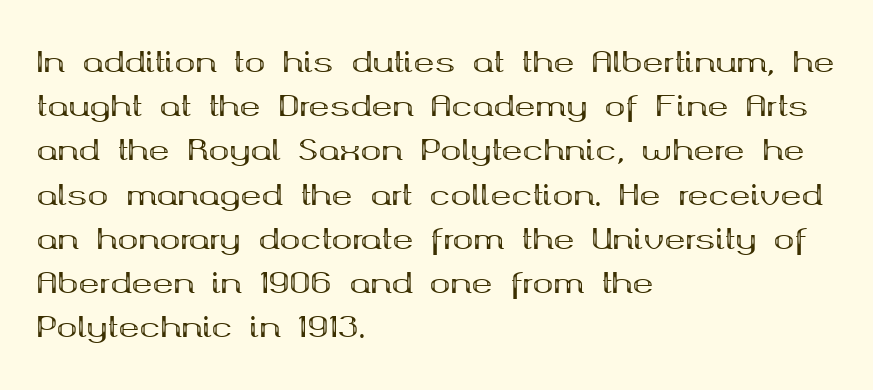
Q: Is the text bold? A: Yes.
Q: Is the text italic (slanted)? A: No, it is upright.
Q: Is the typeface a serif or a sans-serif typeface? A: Serif.
Q: Is the text underlined? A: No.
Q: How is the paragraph aligned? A: Left-aligned.
Q: Is the spacing between letters normal or unusually wide? A: Normal.
Q: Is the spacing between lines tight, normal or loose? A: Normal.
Q: Width (condensed, normal, or wide)? A: Wide.
Q: Stroke contrast? A: Medium.
Q: x-height? A: Medium.
Q: Monospaced? A: No.
